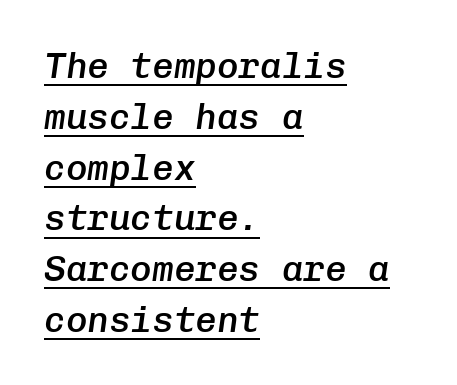
Q: Is the text bold? A: Semi-bold.
Q: Is the text italic (slanted)? A: Yes, it leans right by about 8 degrees.
Q: Is the text underlined? A: Yes.
Q: How is the paragraph aligned? A: Left-aligned.
Q: Is the spacing between letters normal or unusually wide? A: Normal.
Q: Is the spacing between lines tight, normal or loose? A: Normal.
Q: Width (condensed, normal, or wide)? A: Normal.
Q: Stroke contrast? A: Low.
Q: x-height? A: Medium.
Q: Monospaced? A: Yes.
